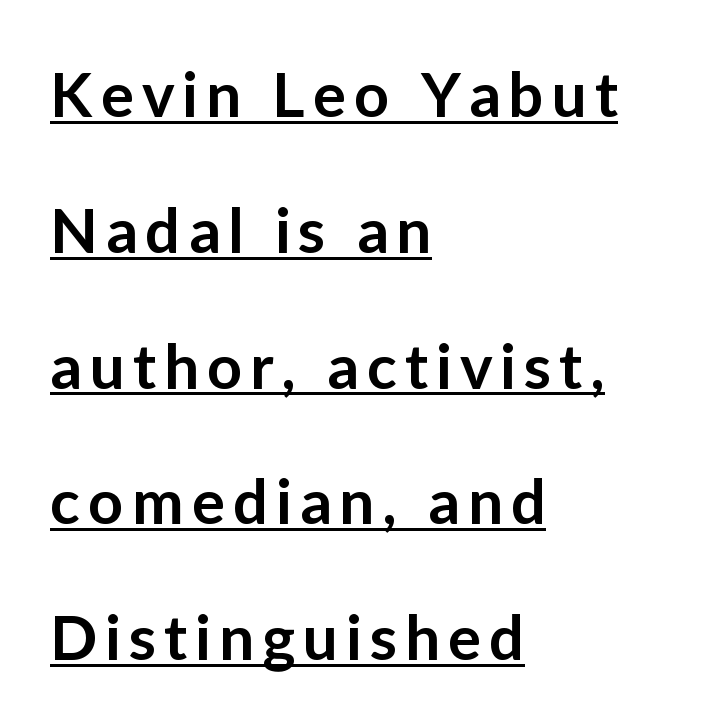
{"serif": "no", "italic": "no", "bold": "semi", "weight": "semibold", "width": "normal", "stroke_contrast": "low", "x_height": "medium", "monospaced": "no", "underline": "yes", "align": "left", "line_spacing": "loose", "line_spacing_ratio": 2.19, "glyph_px": 62}
